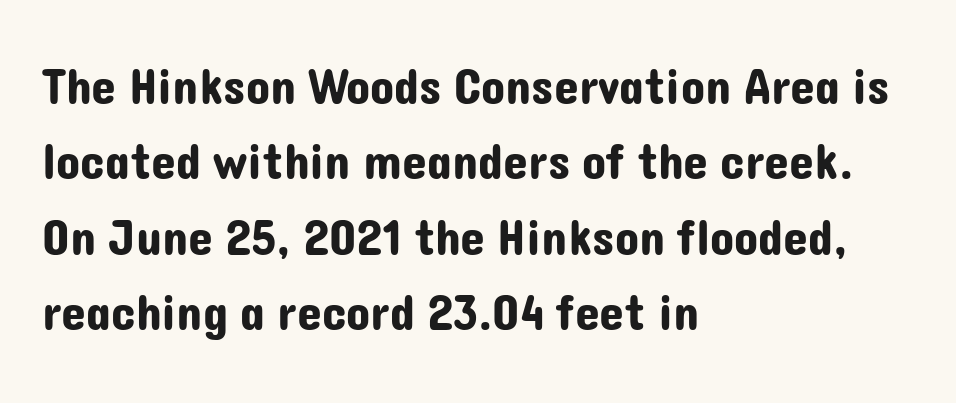
{"serif": "no", "italic": "no", "width": "normal", "stroke_contrast": "low", "x_height": "medium", "monospaced": "no", "underline": "no", "align": "left", "line_spacing": "normal", "line_spacing_ratio": 1.51, "letter_spacing": "normal", "letter_spacing_em": 0.0, "glyph_px": 50}
